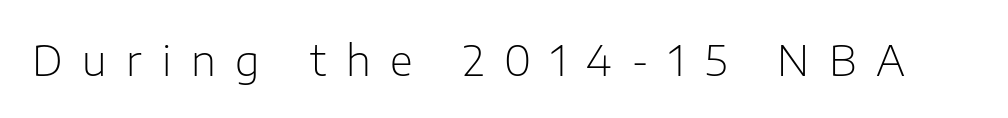
Q: Is the text bold? A: No.
Q: Is the text italic (slanted)? A: No, it is upright.
Q: Is the typeface a serif or a sans-serif typeface? A: Sans-serif.
Q: Is the text underlined? A: No.
Q: Is the spacing between letters normal or unusually wide? A: Unusually wide.
Q: Width (condensed, normal, or wide)? A: Normal.
Q: Stroke contrast? A: Low.
Q: x-height? A: Medium.
Q: Monospaced? A: No.
